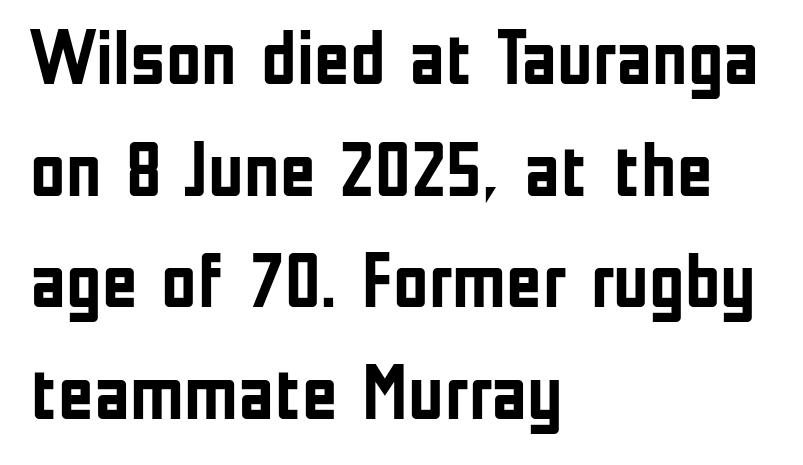
The image shows 77 px semibold, condensed sans-serif type, upright; set left-aligned, normal line spacing (1.45x), normal letter spacing, not underlined; low stroke contrast and a medium x-height.
